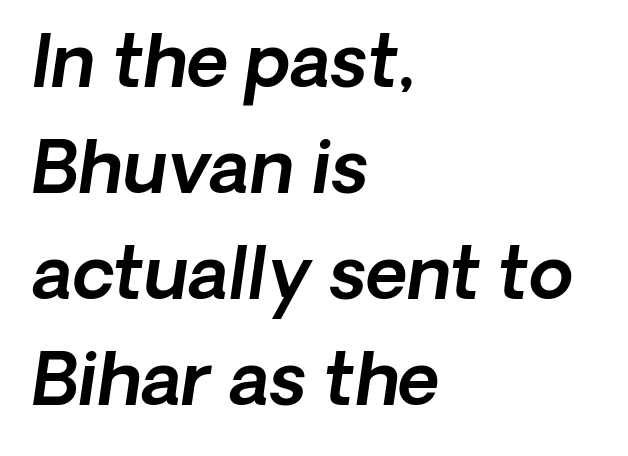
The image shows 72 px text type, italic (leaning right); set left-aligned, normal line spacing (1.47x), normal letter spacing, not underlined; a medium x-height.
